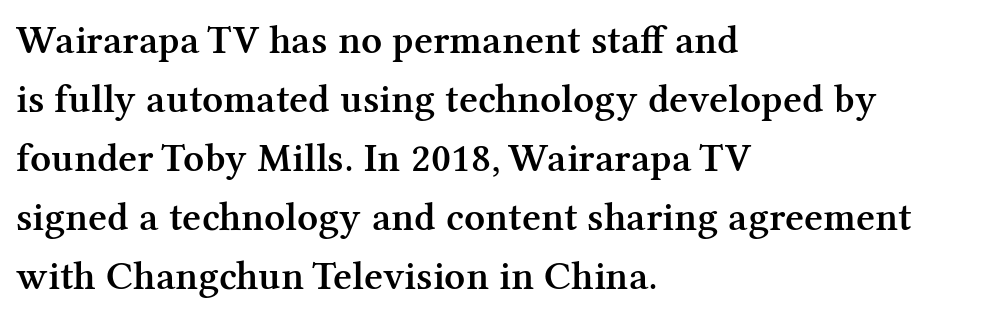
Q: Is the text bold? A: Semi-bold.
Q: Is the text italic (slanted)? A: No, it is upright.
Q: Is the typeface a serif or a sans-serif typeface? A: Serif.
Q: Is the text underlined? A: No.
Q: How is the paragraph aligned? A: Left-aligned.
Q: Is the spacing between letters normal or unusually wide? A: Normal.
Q: Is the spacing between lines tight, normal or loose? A: Normal.
Q: Width (condensed, normal, or wide)? A: Normal.
Q: Stroke contrast? A: Medium.
Q: x-height? A: Medium.
Q: Monospaced? A: No.
